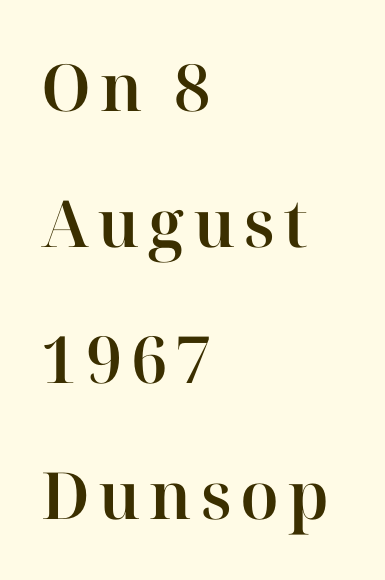
Q: Is the text italic (slanted)? A: No, it is upright.
Q: Is the typeface a serif or a sans-serif typeface? A: Serif.
Q: Is the text underlined? A: No.
Q: How is the paragraph aligned? A: Left-aligned.
Q: Is the spacing between lines tight, normal or loose? A: Loose.
Q: Width (condensed, normal, or wide)? A: Normal.
Q: Stroke contrast? A: High.
Q: x-height? A: Medium.
Q: Monospaced? A: No.
